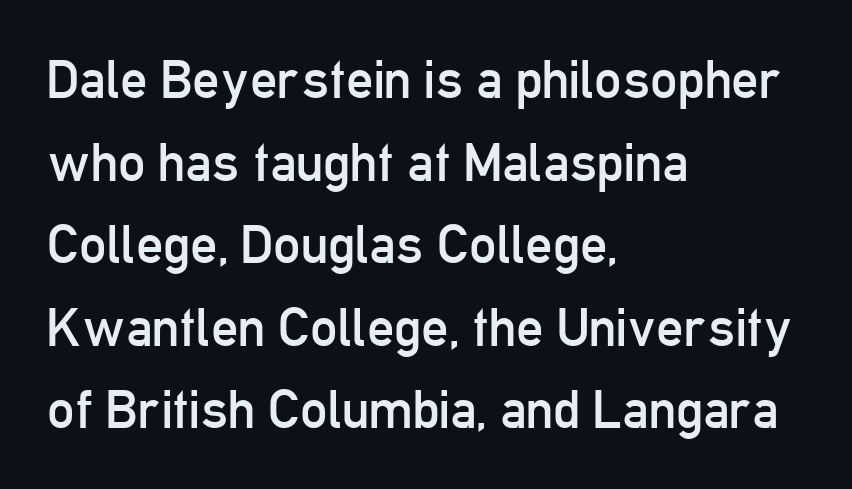
Q: Is the text bold? A: No.
Q: Is the text italic (slanted)? A: No, it is upright.
Q: Is the typeface a serif or a sans-serif typeface? A: Sans-serif.
Q: Is the text underlined? A: No.
Q: How is the paragraph aligned? A: Left-aligned.
Q: Is the spacing between letters normal or unusually wide? A: Normal.
Q: Is the spacing between lines tight, normal or loose? A: Normal.
Q: Width (condensed, normal, or wide)? A: Condensed.
Q: Stroke contrast? A: Low.
Q: x-height? A: Medium.
Q: Monospaced? A: No.
